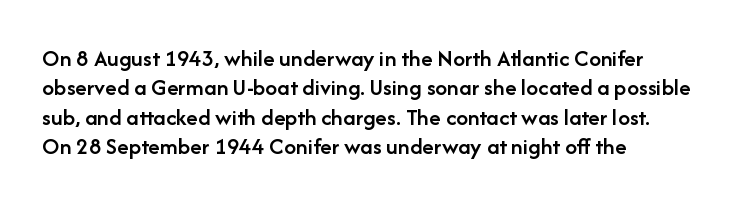
{"italic": "no", "bold": "semi", "underline": "no", "align": "left", "line_spacing_ratio": 1.22, "letter_spacing": "normal", "letter_spacing_em": 0.0, "glyph_px": 24}
